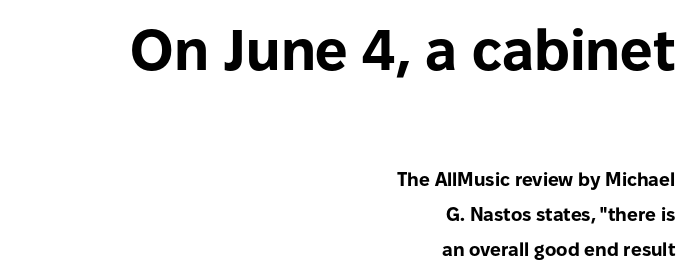
{"serif": "no", "italic": "no", "bold": "yes", "weight": "bold", "width": "normal", "stroke_contrast": "low", "x_height": "medium", "monospaced": "no", "underline": "no", "align": "right", "line_spacing_ratio": 1.84, "letter_spacing": "normal", "letter_spacing_em": 0.0, "larger_block": "first", "size_ratio": 3.0, "glyph_px": 57}
